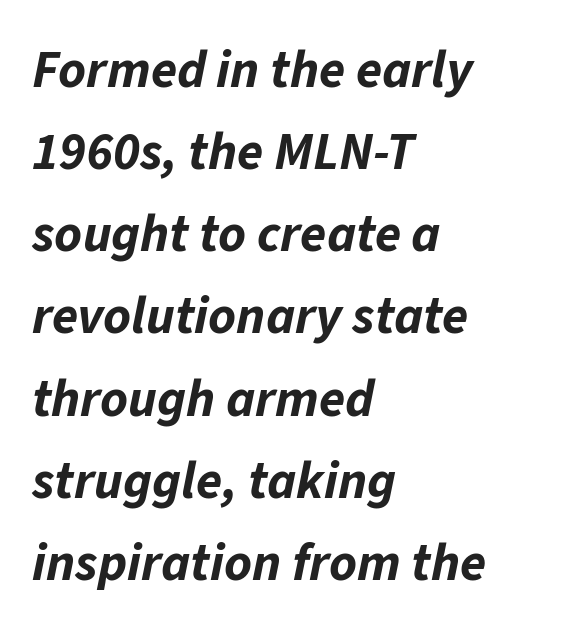
{"italic": "yes", "lean": "right", "slant_degrees": 11, "bold": "yes", "weight": "bold", "width": "normal", "stroke_contrast": "low", "x_height": "medium", "monospaced": "no", "underline": "no", "align": "left", "line_spacing": "normal", "line_spacing_ratio": 1.55, "letter_spacing": "normal", "letter_spacing_em": 0.0, "glyph_px": 53}
